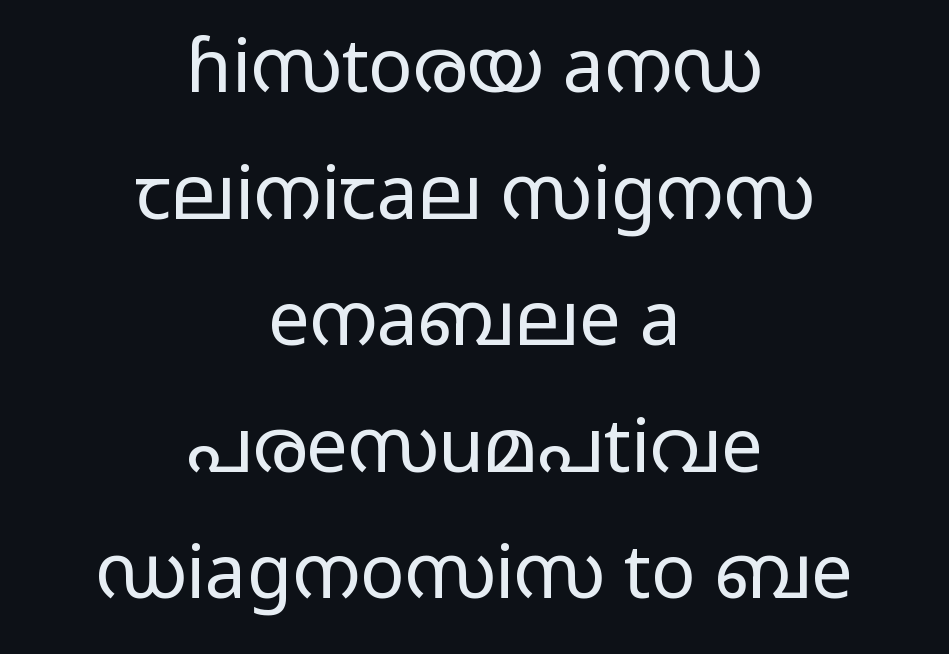
The image shows 74 px light, wide sans-serif type, upright; set centered, line spacing 1.71x, normal letter spacing, not underlined; low stroke contrast and a medium x-height.
